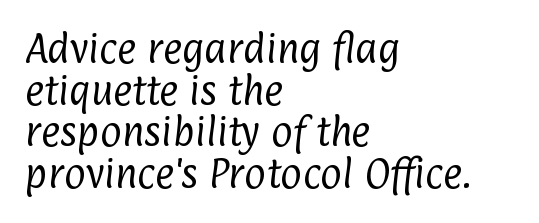
{"serif": "no", "bold": "no", "weight": "regular", "width": "condensed", "stroke_contrast": "low", "x_height": "medium", "monospaced": "no", "underline": "no", "align": "left", "line_spacing": "normal", "line_spacing_ratio": 1.26, "letter_spacing": "normal", "letter_spacing_em": 0.0, "glyph_px": 33}
